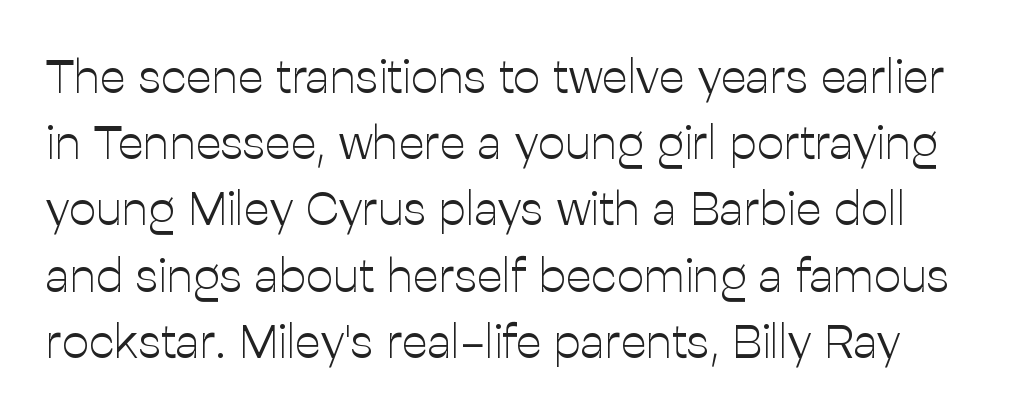
Q: Is the text bold? A: No.
Q: Is the text italic (slanted)? A: No, it is upright.
Q: Is the typeface a serif or a sans-serif typeface? A: Sans-serif.
Q: Is the text underlined? A: No.
Q: Is the spacing between letters normal or unusually wide? A: Normal.
Q: Is the spacing between lines tight, normal or loose? A: Normal.
Q: Width (condensed, normal, or wide)? A: Normal.
Q: Stroke contrast? A: Low.
Q: x-height? A: Medium.
Q: Monospaced? A: No.
